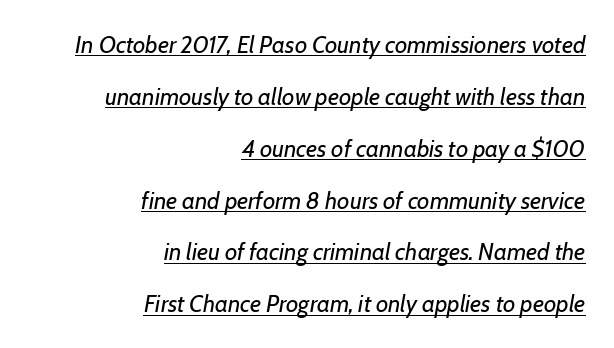
Airy leading. Honestly, the letter spacing is just normal — you wouldn't notice it. The face used here appears with an underline applied. On a weight scale, this lands at 450 or below.
